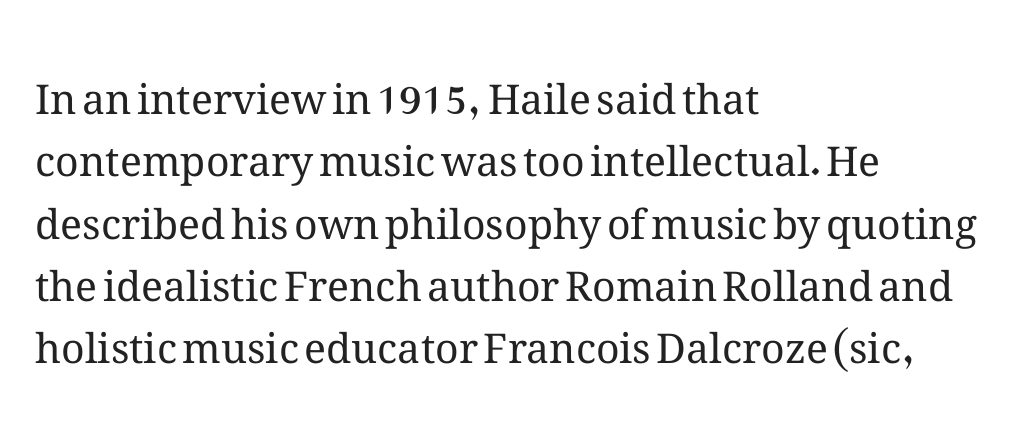
Is the letter spacing exaggerated? No — it looks like the ordinary default. A student would call this left alignment; a typographer would say flush left, rag right. Vertical strokes here are truly vertical. Leading matches the norm, producing a regular column. The strip under each line holds only bare page.
